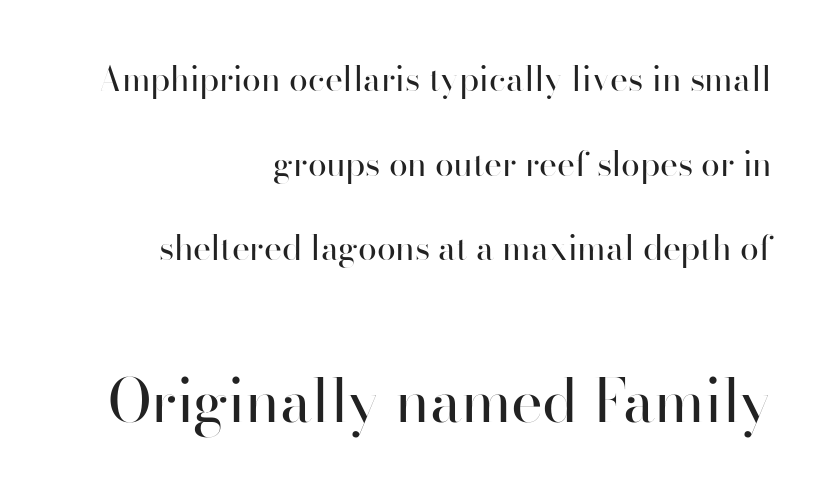
Between one letter and the next there's only the usual sliver of space. Observe the absence of serifs on each vertical stroke in this sample. The following chunk of copy outweighs the initial chunk in type size. Reading down the column, the eye jumps a long way to each next line. No word sits above an underline.
